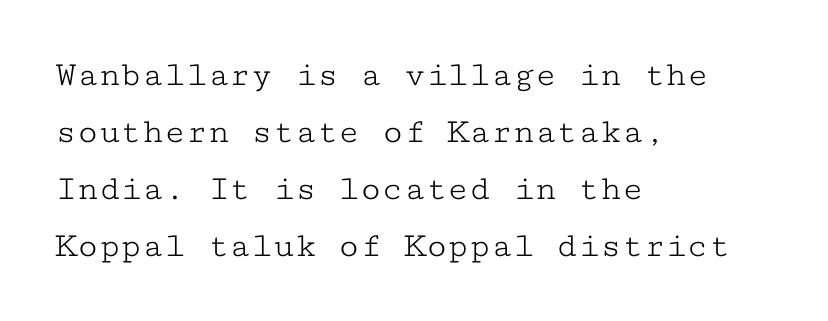
{"serif": "yes", "italic": "no", "bold": "no", "weight": "light", "width": "wide", "stroke_contrast": "low", "x_height": "medium", "monospaced": "yes", "underline": "no", "align": "left", "line_spacing": "normal", "line_spacing_ratio": 1.58, "letter_spacing": "normal", "letter_spacing_em": 0.0, "glyph_px": 36}
